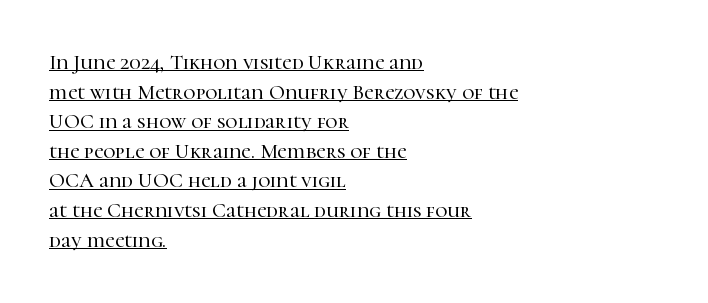
{"italic": "no", "underline": "yes", "align": "left", "line_spacing": "normal", "line_spacing_ratio": 1.41, "letter_spacing": "normal", "letter_spacing_em": 0.0, "glyph_px": 21}
